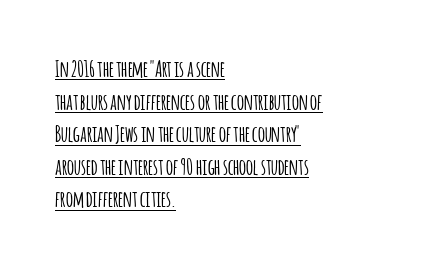
{"italic": "no", "underline": "yes", "align": "left", "line_spacing": "normal", "line_spacing_ratio": 1.48, "letter_spacing": "normal", "letter_spacing_em": 0.0, "glyph_px": 22}
